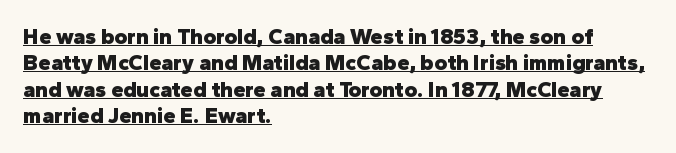
The image shows 22 px bold type, upright; set left-aligned, line spacing 1.2x, normal letter spacing, underlined.
